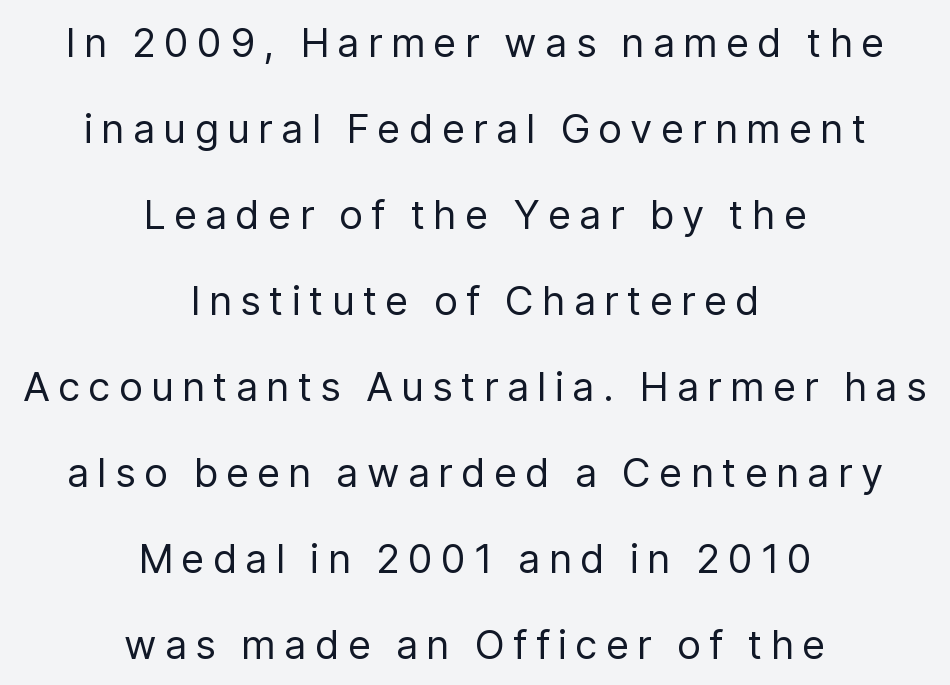
Think of a printed novel: that variable character pitch is what you see here. Letterform terminals end flat and unadorned throughout the passage. The area under the type is left untouched. Caption: face not bold, strokes unweighted. Does the lettering tilt? It doesn't — this is upright. These lines stand farther apart than default settings would place them.
